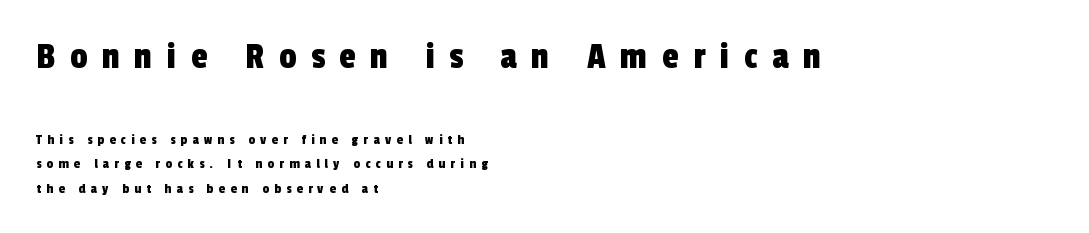
Q: Is the typeface a serif or a sans-serif typeface? A: Sans-serif.
Q: Is the text underlined? A: No.
Q: How is the paragraph aligned? A: Left-aligned.
Q: Is the spacing between letters normal or unusually wide? A: Unusually wide.
Q: Which block of text is set in a larger size, the first (top) or the second (bottom)? A: The first (top) one.
Q: Width (condensed, normal, or wide)? A: Condensed.
Q: x-height? A: Medium.
Q: Monospaced? A: No.
